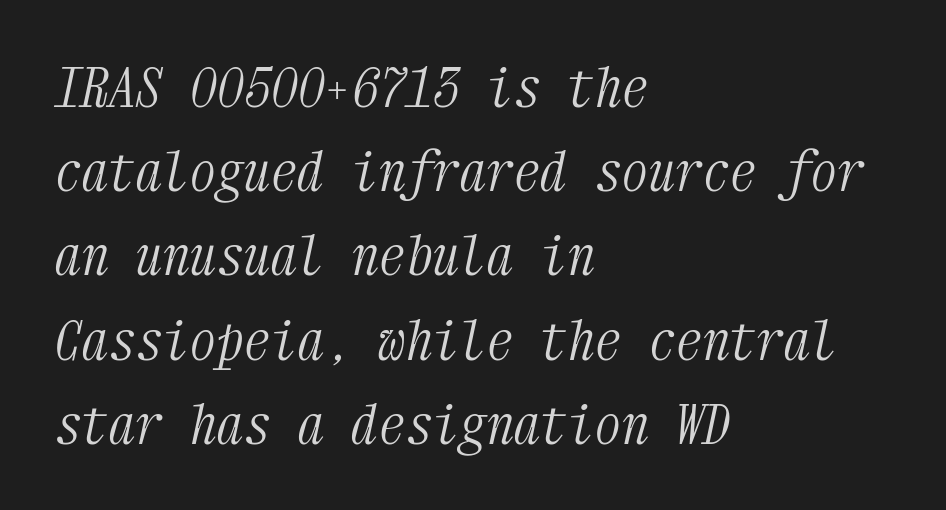
{"serif": "yes", "italic": "yes", "lean": "right", "slant_degrees": 12, "bold": "no", "weight": "light", "width": "condensed", "stroke_contrast": "medium", "x_height": "medium", "monospaced": "yes", "underline": "no", "align": "left", "line_spacing": "normal", "line_spacing_ratio": 1.56, "letter_spacing": "normal", "letter_spacing_em": 0.0, "glyph_px": 54}
